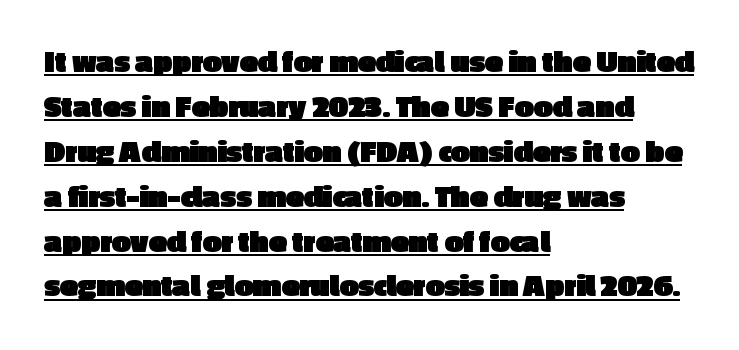
The specimen includes a rule beneath the text block's lines. A roman cut, with each character standing at attention. Horizontally, the lines are justified to the leading edge only. The rendering keeps characters at their native spacing. Proportional: the letters do not fall into vertical columns.
